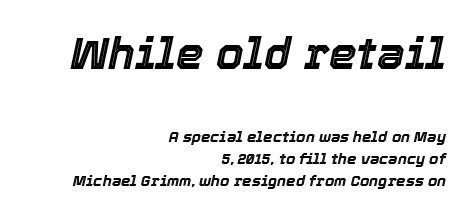
Q: Is the text italic (slanted)? A: Yes, it leans right by about 12 degrees.
Q: Is the text underlined? A: No.
Q: How is the paragraph aligned? A: Right-aligned.
Q: Is the spacing between letters normal or unusually wide? A: Normal.
Q: Is the spacing between lines tight, normal or loose? A: Normal.
Q: Which block of text is set in a larger size, the first (top) or the second (bottom)? A: The first (top) one.
Q: Width (condensed, normal, or wide)? A: Normal.
Q: x-height? A: Medium.
Q: Monospaced? A: No.
